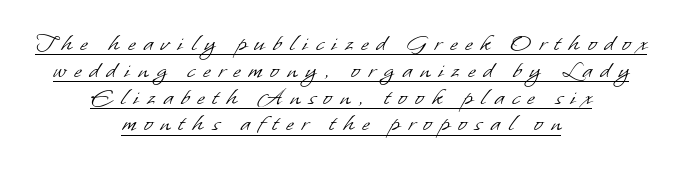
The image shows 26 px text type; set centered, tight line spacing (1.03x), unusually wide letter spacing (+0.32 em), underlined.
